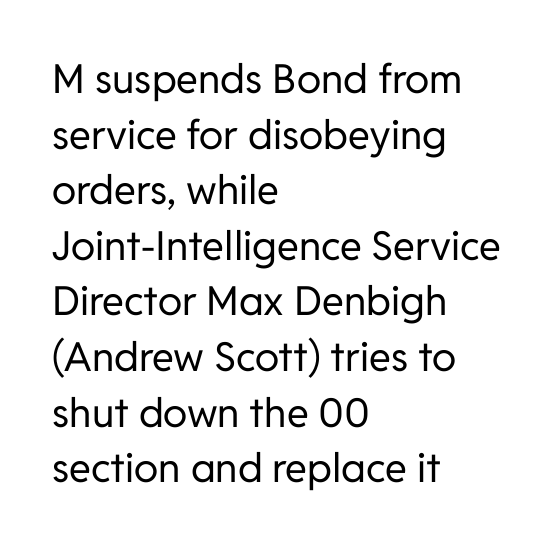
Q: Is the text bold? A: No.
Q: Is the text italic (slanted)? A: No, it is upright.
Q: Is the typeface a serif or a sans-serif typeface? A: Sans-serif.
Q: Is the text underlined? A: No.
Q: How is the paragraph aligned? A: Left-aligned.
Q: Is the spacing between letters normal or unusually wide? A: Normal.
Q: Is the spacing between lines tight, normal or loose? A: Normal.
Q: Width (condensed, normal, or wide)? A: Normal.
Q: Stroke contrast? A: Low.
Q: x-height? A: Medium.
Q: Monospaced? A: No.
